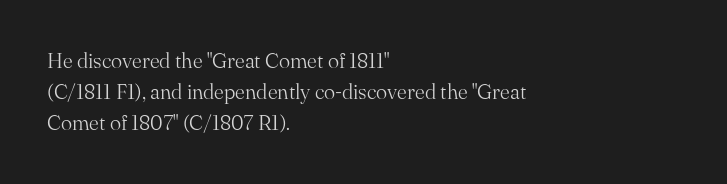
No chunkiness to these letters — they're not bold. The area under the type is left untouched. This rendering uses left alignment, leaving the right contour irregular. The font's upright variant was chosen for this text. Compared with typical body copy, the letter spacing here is the same.
